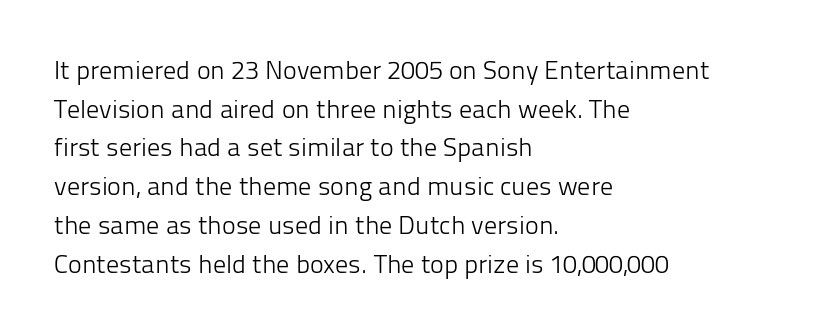
Q: Is the text bold? A: No.
Q: Is the text italic (slanted)? A: No, it is upright.
Q: Is the text underlined? A: No.
Q: How is the paragraph aligned? A: Left-aligned.
Q: Is the spacing between letters normal or unusually wide? A: Normal.
Q: Is the spacing between lines tight, normal or loose? A: Normal.
